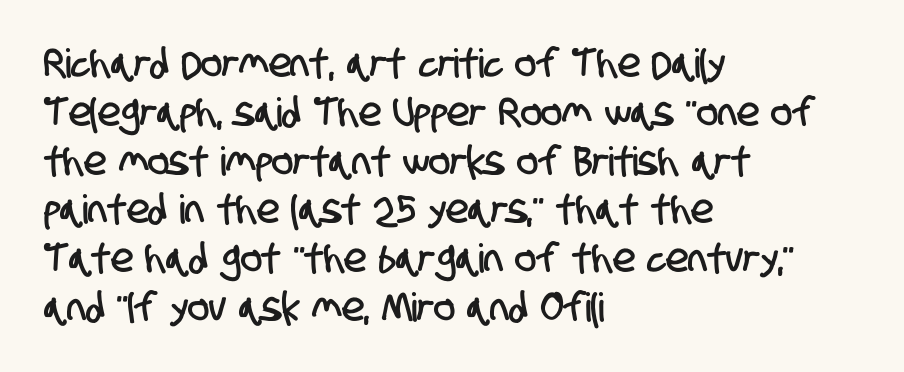
The image shows 40 px condensed sans-serif type; set left-aligned, line spacing 1.22x, normal letter spacing, not underlined; low stroke contrast and a large x-height.
